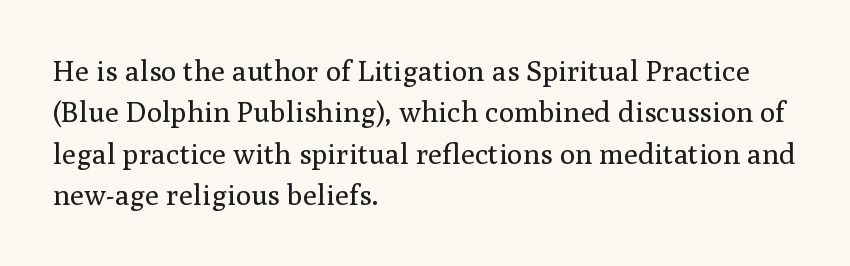
{"serif": "yes", "italic": "no", "bold": "no", "weight": "regular", "width": "normal", "stroke_contrast": "medium", "x_height": "medium", "monospaced": "no", "underline": "no", "align": "left", "line_spacing": "normal", "line_spacing_ratio": 1.43, "letter_spacing": "normal", "letter_spacing_em": 0.0, "glyph_px": 29}
